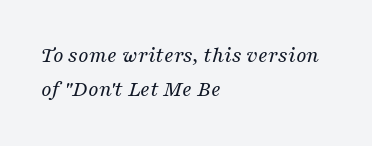
The image shows 23 px text type, italic (leaning right); set left-aligned, normal line spacing (1.5x), normal letter spacing, not underlined.
